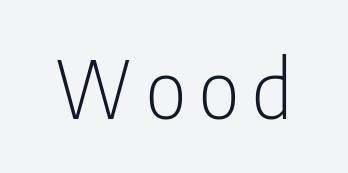
{"serif": "no", "italic": "no", "bold": "no", "weight": "light", "width": "condensed", "stroke_contrast": "low", "x_height": "medium", "monospaced": "no", "underline": "no", "glyph_px": 80}
